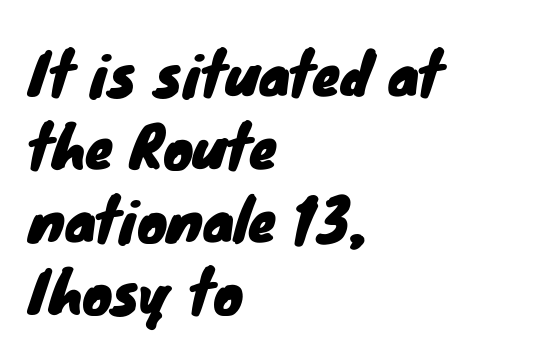
{"serif": "no", "width": "normal", "stroke_contrast": "low", "x_height": "small", "monospaced": "no", "underline": "no", "align": "left", "line_spacing": "normal", "line_spacing_ratio": 1.3, "letter_spacing": "normal", "letter_spacing_em": 0.0, "glyph_px": 56}
